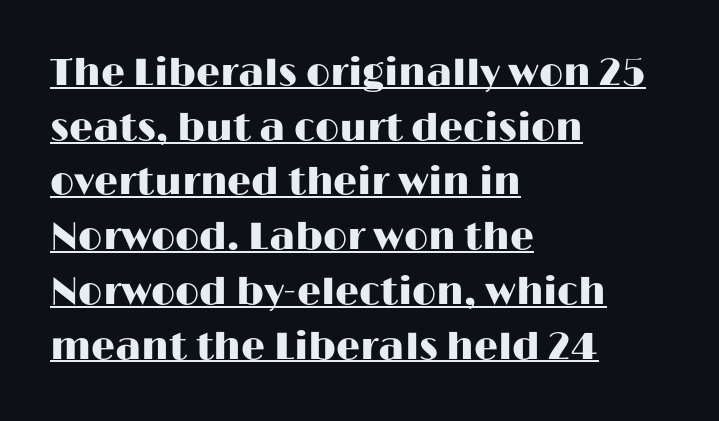
Q: Is the text italic (slanted)? A: No, it is upright.
Q: Is the typeface a serif or a sans-serif typeface? A: Sans-serif.
Q: Is the text underlined? A: Yes.
Q: How is the paragraph aligned? A: Left-aligned.
Q: Is the spacing between letters normal or unusually wide? A: Normal.
Q: Is the spacing between lines tight, normal or loose? A: Normal.
Q: Width (condensed, normal, or wide)? A: Wide.
Q: Stroke contrast? A: High.
Q: x-height? A: Medium.
Q: Monospaced? A: No.
